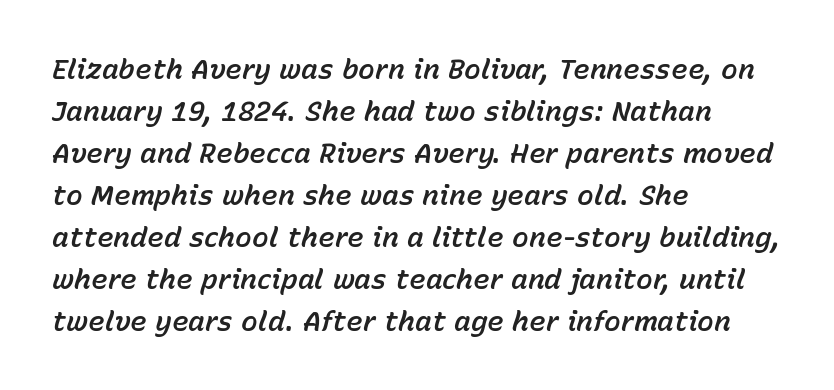
This sample is left-justified, so line endings fall wherever the words run out. The rendering uses a moderate line-height, typical for paragraphs. These lines are rendered in a variable-pitch font. Does extra space separate the letters? No, they use regular spacing. The words here are not underlined.
